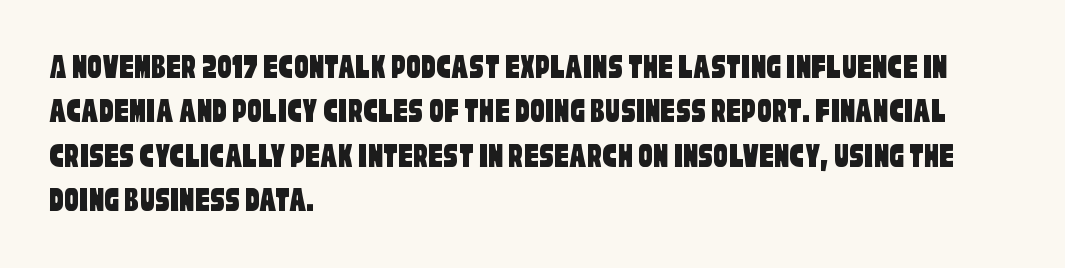
The image shows 36 px condensed sans-serif type; set left-aligned, line spacing 1.23x, normal letter spacing, not underlined; low stroke contrast and a large x-height.
